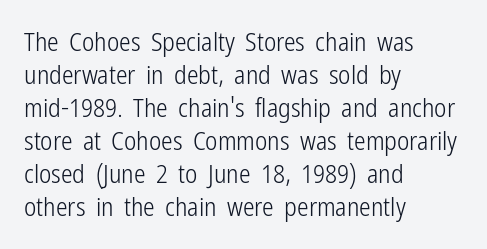
The image shows 26 px text type, upright; set left-aligned, normal line spacing (1.27x), normal letter spacing, not underlined.
